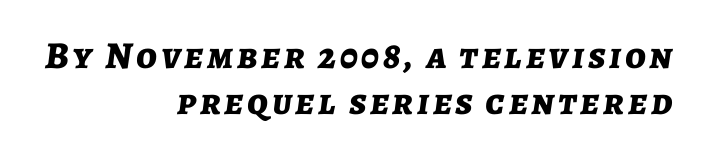
{"italic": "yes", "lean": "right", "slant_degrees": 7, "bold": "yes", "weight": "bold", "width": "normal", "stroke_contrast": "low", "x_height": "medium", "monospaced": "no", "underline": "no", "align": "right", "line_spacing_ratio": 1.2, "glyph_px": 38}
